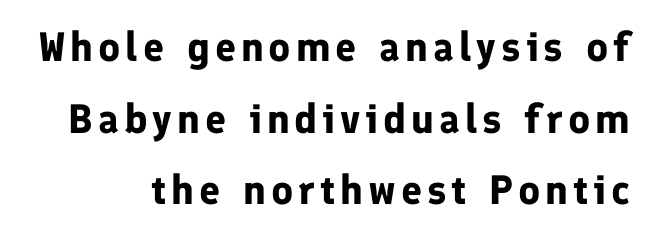
Examine the stroke ends and you'll find no serifs. Clear beneath every line of the passage. Do the characters align in a grid? No, the font is proportional. Strong, thick strokes mark this as bold type.
